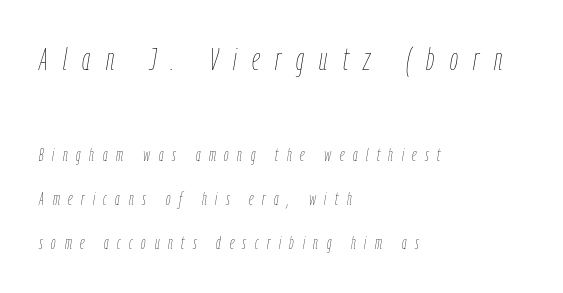
The image shows 32 px thin, condensed type, italic (leaning right); set left-aligned, loose line spacing (2.44x), unusually wide letter spacing (+0.48 em), not underlined; the first (top) block is 1.78x larger; low stroke contrast and a medium x-height.
